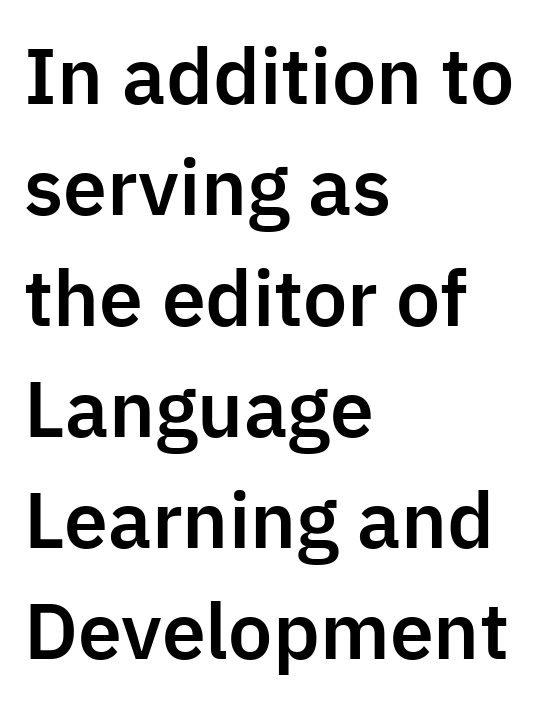
Q: Is the text italic (slanted)? A: No, it is upright.
Q: Is the typeface a serif or a sans-serif typeface? A: Sans-serif.
Q: Is the text underlined? A: No.
Q: How is the paragraph aligned? A: Left-aligned.
Q: Is the spacing between letters normal or unusually wide? A: Normal.
Q: Is the spacing between lines tight, normal or loose? A: Normal.
Q: Width (condensed, normal, or wide)? A: Normal.
Q: Stroke contrast? A: Low.
Q: x-height? A: Medium.
Q: Monospaced? A: No.
